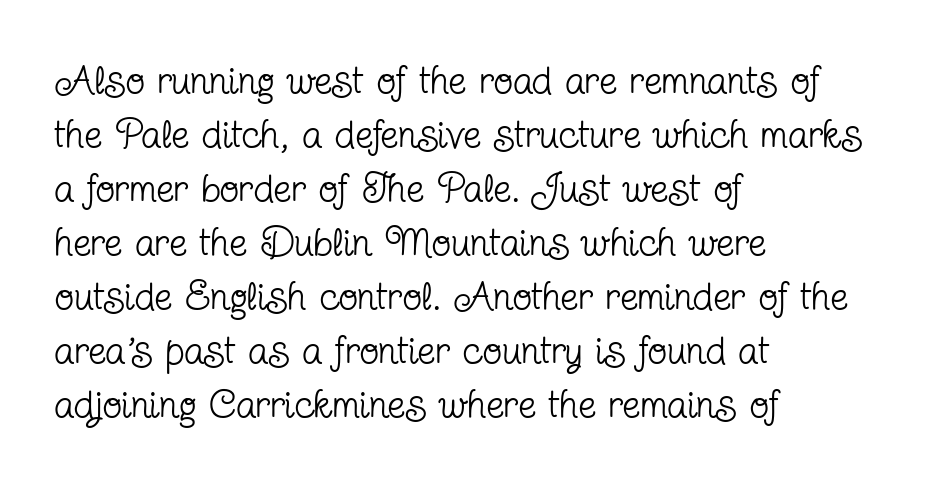
{"serif": "yes", "italic": "no", "bold": "no", "weight": "regular", "width": "condensed", "stroke_contrast": "low", "x_height": "medium", "monospaced": "no", "underline": "no", "align": "left", "line_spacing": "normal", "line_spacing_ratio": 1.35, "letter_spacing": "normal", "letter_spacing_em": 0.0, "glyph_px": 40}
